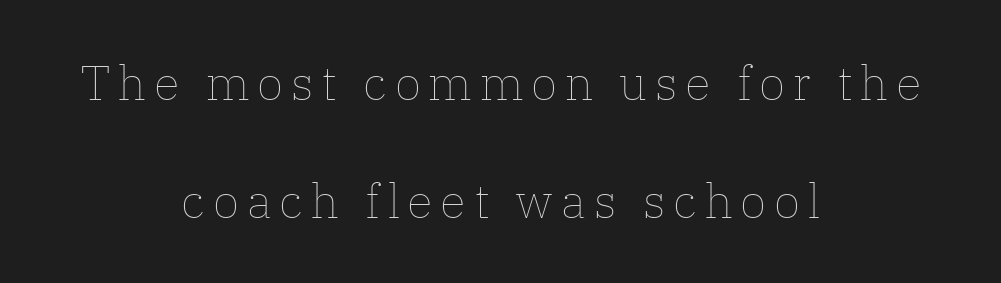
{"italic": "no", "bold": "no", "weight": "thin", "width": "normal", "stroke_contrast": "low", "x_height": "medium", "monospaced": "no", "underline": "no", "align": "center", "line_spacing": "loose", "line_spacing_ratio": 2.46, "glyph_px": 48}
